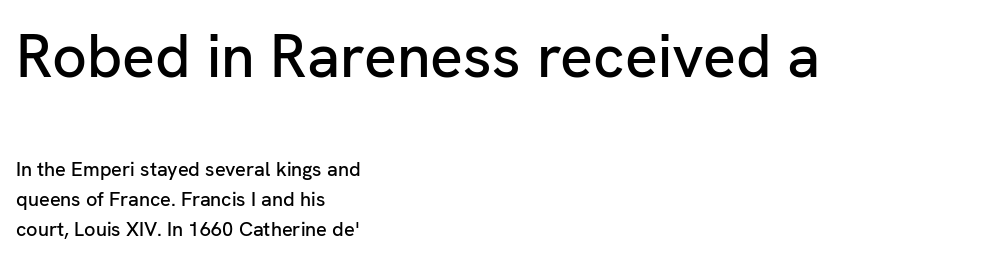
The rag falls on the right side of this text block. Does the type have serifs? No, each stem ends abruptly. Here the designer chose a conventional face with non-uniform glyph widths. Top chunk: large. Bottom chunk: small. Does the lettering tilt? It doesn't — this is upright. Underline: absent.
